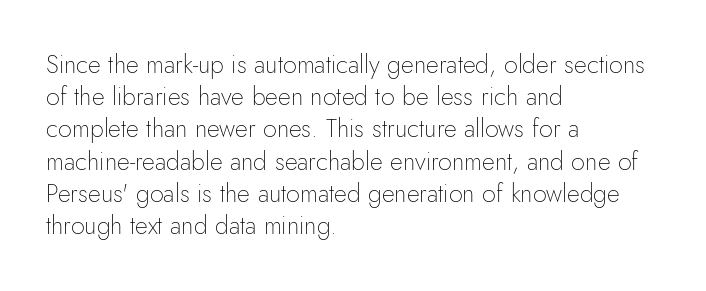
These lines keep a tight, regular rhythm from letter to letter. This sample is left-justified, so line endings fall wherever the words run out. The space between consecutive lines is moderate. Do the letters lean? They stand straight. The passage shown is not underscored anywhere. Stems and bowls with no extra thickness — not bold.
